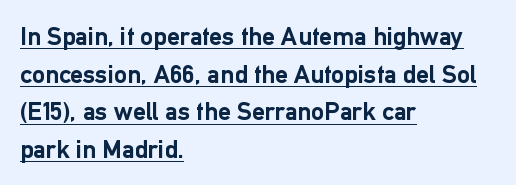
{"italic": "no", "bold": "yes", "underline": "yes", "align": "left", "line_spacing": "normal", "line_spacing_ratio": 1.45, "letter_spacing": "normal", "letter_spacing_em": 0.0, "glyph_px": 26}
